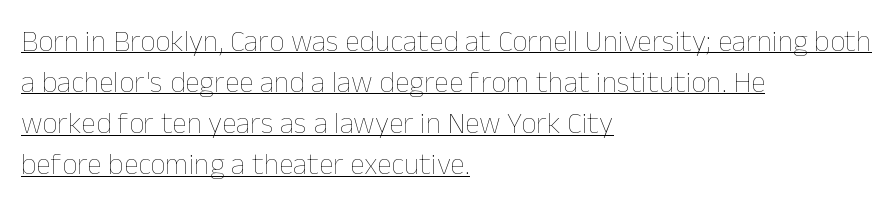
The lettering is marked with a stroke running underneath it. On a weight scale, this lands at 450 or below. Do the characters align in a grid? No, the font is proportional. Vertical spacing — default. The lettering holds an erect, upright posture throughout. The passage shown has conventional tracking throughout.
